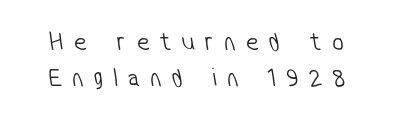
The image shows 26 px text type; set normal line spacing (1.38x), unusually wide letter spacing (+0.4 em), not underlined.
